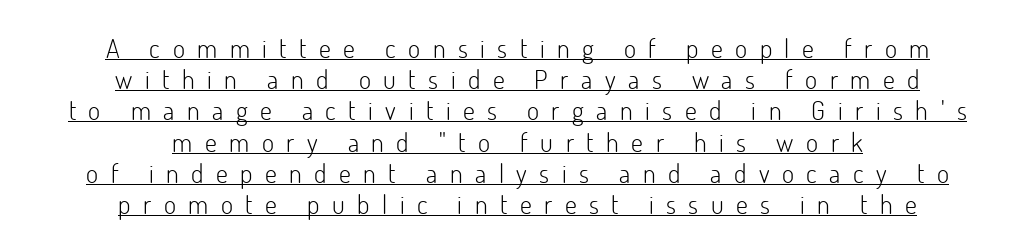
A continuous stroke trails under the words, as in a hyperlink. This sample uses expanded letter spacing, leaving extra air between glyphs. Is the stroke heavy? The answer is a plain regular-or-lighter. The passage is arranged like a title page — every line centered. A roman cut, with each character standing at attention.
